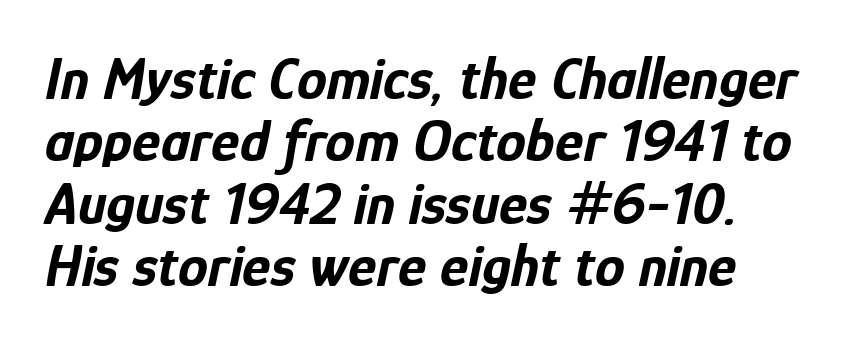
Tall strokes in this sample are angled rather than plumb. Notice how thick the strokes are: this is what a full bold looks like. Nothing unusual about the tracking: characters are spaced as the font intends. The lines are packed closely together with very little leading.
